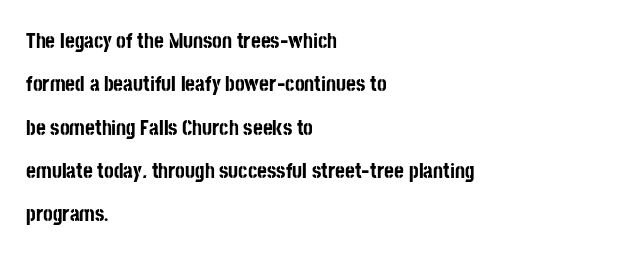
{"italic": "no", "bold": "yes", "underline": "no", "align": "left", "line_spacing": "loose", "line_spacing_ratio": 2.06, "letter_spacing": "normal", "letter_spacing_em": 0.0, "glyph_px": 21}
